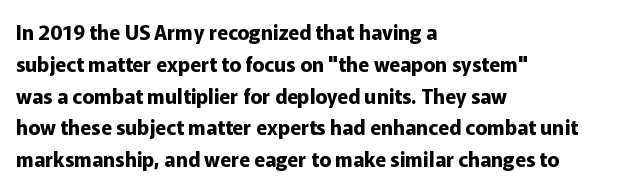
Upright lettering throughout. The foot of each line stays bare and open. Line spacing here is normal. The letters sit at their default tracking, neither squeezed nor spread. The setting favours the left margin, as ordinary paragraphs usually do. These words are printed bold, with thick strokes throughout.
